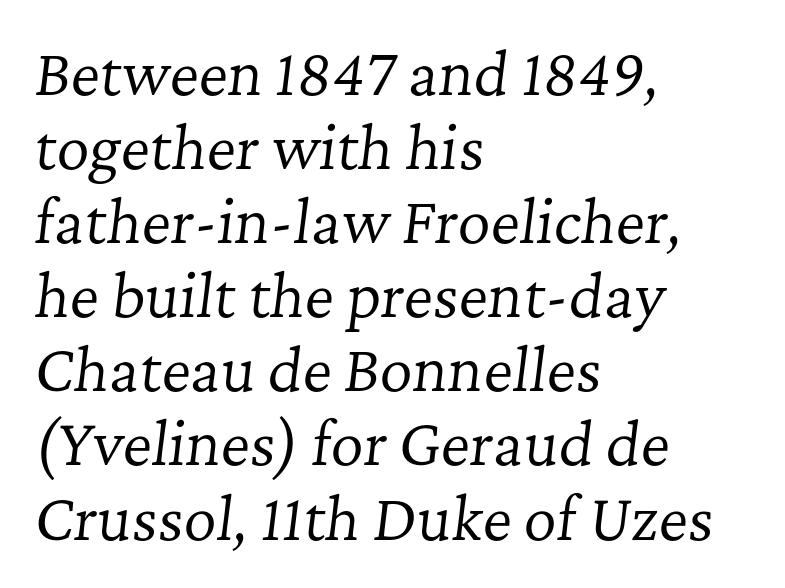
The image shows 57 px regular-weight serif type, italic (leaning right); set left-aligned, normal line spacing (1.3x), normal letter spacing, not underlined; low stroke contrast and a medium x-height.
